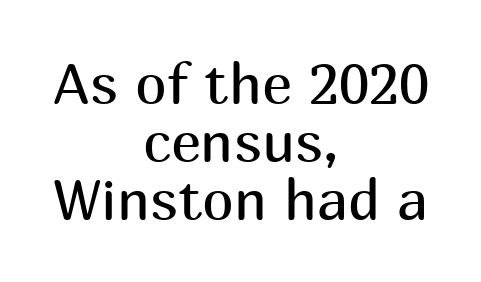
Q: Is the text bold? A: No.
Q: Is the text italic (slanted)? A: No, it is upright.
Q: Is the typeface a serif or a sans-serif typeface? A: Sans-serif.
Q: Is the text underlined? A: No.
Q: How is the paragraph aligned? A: Centered.
Q: Is the spacing between letters normal or unusually wide? A: Normal.
Q: Is the spacing between lines tight, normal or loose? A: Tight.
Q: Width (condensed, normal, or wide)? A: Normal.
Q: Stroke contrast? A: Medium.
Q: x-height? A: Medium.
Q: Monospaced? A: No.
